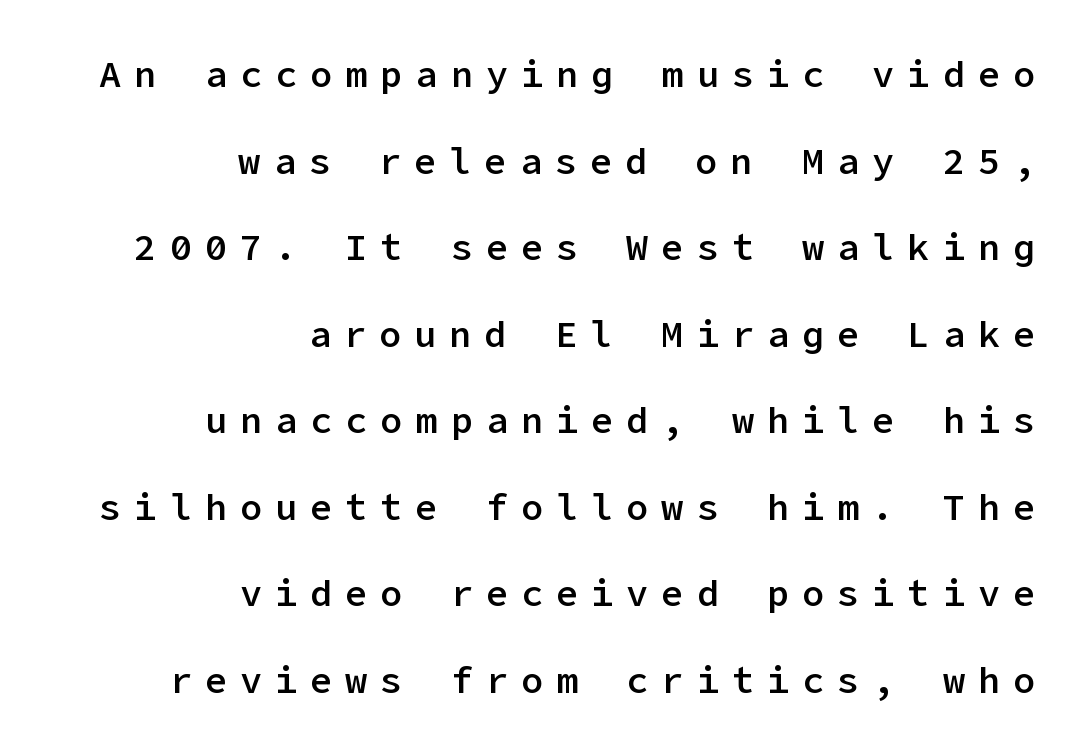
The lines are quadded right. The vertical gap from one line to the next is large. Font category for this specimen: sans-serif. Clear beneath every line of the passage.
